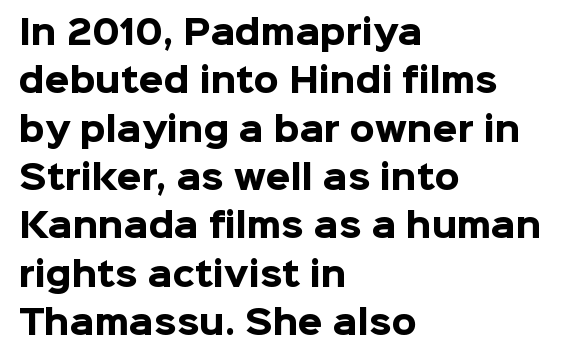
Unlike a traditional serif, this face leaves its strokes unadorned. Heavy-handed strokes throughout: this text is bold. Quick note: underline off. Characters follow at the spacing the type designer built in. This sample has the flowing, uneven cadence of proportional lettering.
